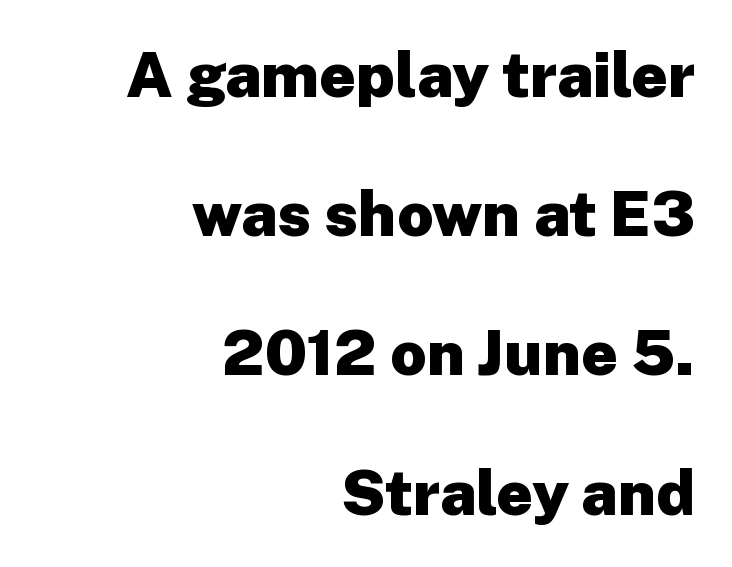
The image shows 63 px heavy sans-serif type, upright; set right-aligned, loose line spacing (2.21x), normal letter spacing, not underlined; low stroke contrast and a medium x-height.
